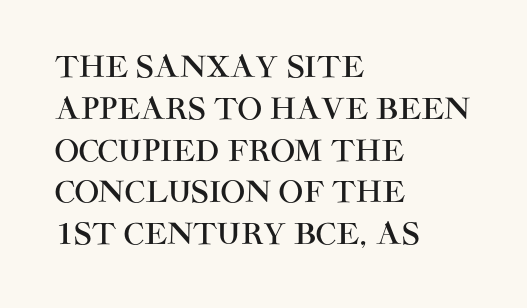
The image shows 29 px sans-serif type, upright; set left-aligned, normal line spacing (1.44x), normal letter spacing, not underlined; high stroke contrast and a large x-height.
